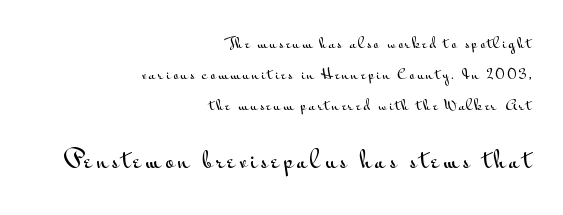
The image shows 23 px text type; set right-aligned, loose line spacing (2.2x), not underlined; the second (bottom) block is 1.64x larger.
